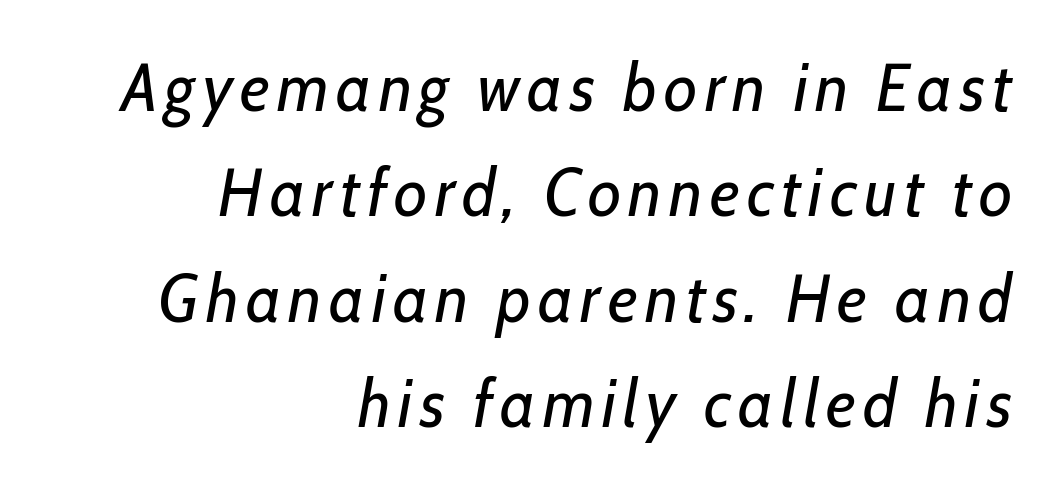
{"italic": "yes", "lean": "right", "slant_degrees": 10, "bold": "no", "weight": "regular", "width": "condensed", "stroke_contrast": "low", "x_height": "medium", "monospaced": "no", "underline": "no", "align": "right", "line_spacing": "normal", "line_spacing_ratio": 1.55, "glyph_px": 68}
